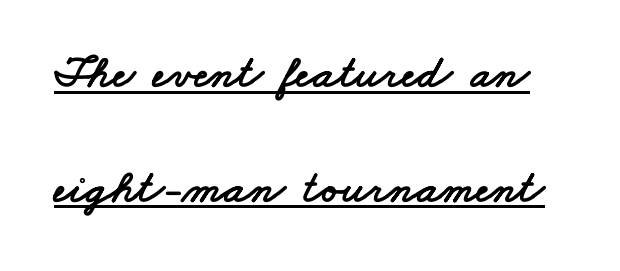
The sample's only ornament is a line tracing under the words. There is no visible air inserted between adjacent glyphs. Proportional: the letters do not fall into vertical columns. Nope, no serifs anywhere on these letters.
